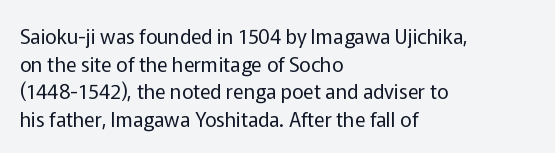
{"italic": "no", "bold": "no", "underline": "no", "align": "left", "line_spacing": "normal", "line_spacing_ratio": 1.38, "letter_spacing": "normal", "letter_spacing_em": 0.0, "glyph_px": 20}
